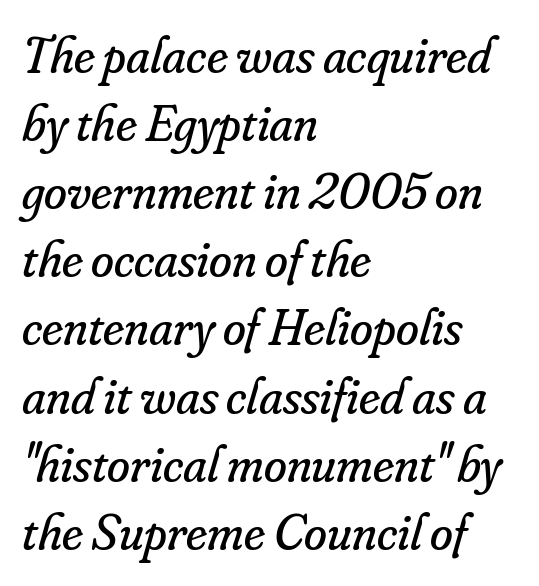
The image shows 52 px regular-weight serif type, italic (leaning right); set left-aligned, normal line spacing (1.31x), normal letter spacing, not underlined; low stroke contrast and a small x-height.
